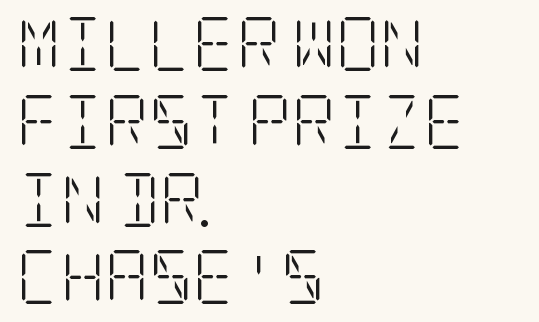
Horizontal alignment here is leftward, the default for most running prose. This rendering features lettering with no underline. Little horizontal feet cap the strokes, marking this as serif type. The typography opts for an upright posture over an oblique one. This is not heavy type; no bold has been used.
